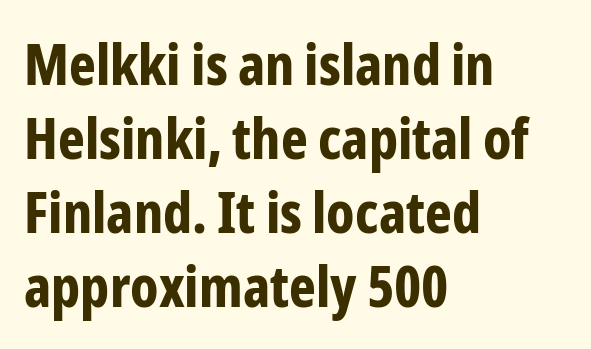
Q: Is the text bold? A: Yes.
Q: Is the text italic (slanted)? A: No, it is upright.
Q: Is the typeface a serif or a sans-serif typeface? A: Sans-serif.
Q: Is the text underlined? A: No.
Q: How is the paragraph aligned? A: Left-aligned.
Q: Is the spacing between letters normal or unusually wide? A: Normal.
Q: Is the spacing between lines tight, normal or loose? A: Normal.
Q: Width (condensed, normal, or wide)? A: Condensed.
Q: Stroke contrast? A: Low.
Q: x-height? A: Medium.
Q: Monospaced? A: No.
